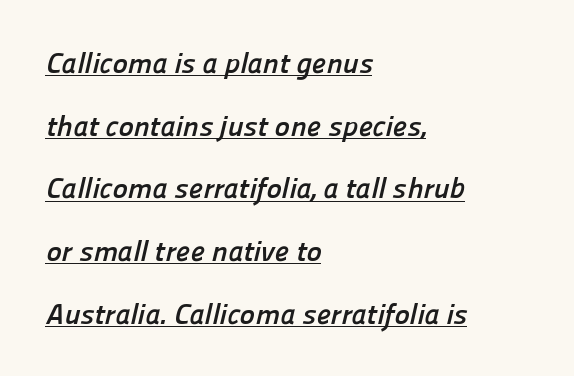
{"serif": "no", "bold": "yes", "weight": "semibold", "width": "normal", "stroke_contrast": "low", "x_height": "medium", "monospaced": "no", "underline": "yes", "align": "left", "line_spacing": "loose", "line_spacing_ratio": 2.16, "letter_spacing": "normal", "letter_spacing_em": 0.0, "glyph_px": 29}
